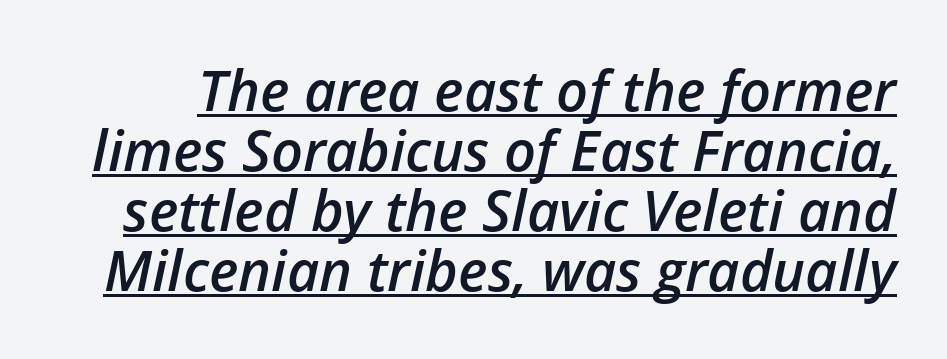
The image shows 56 px semibold type, italic (leaning right); set tight line spacing (1.07x), normal letter spacing, underlined; low stroke contrast and a medium x-height.
